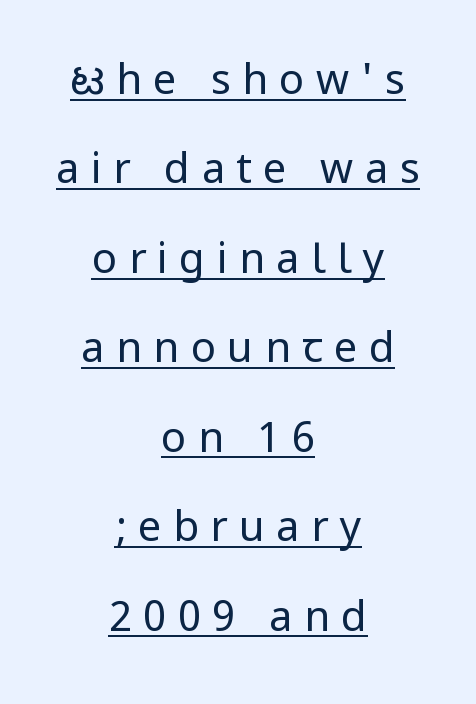
Q: Is the text bold? A: No.
Q: Is the text italic (slanted)? A: No, it is upright.
Q: Is the typeface a serif or a sans-serif typeface? A: Sans-serif.
Q: Is the text underlined? A: Yes.
Q: How is the paragraph aligned? A: Centered.
Q: Is the spacing between letters normal or unusually wide? A: Unusually wide.
Q: Is the spacing between lines tight, normal or loose? A: Loose.
Q: Width (condensed, normal, or wide)? A: Condensed.
Q: Stroke contrast? A: Low.
